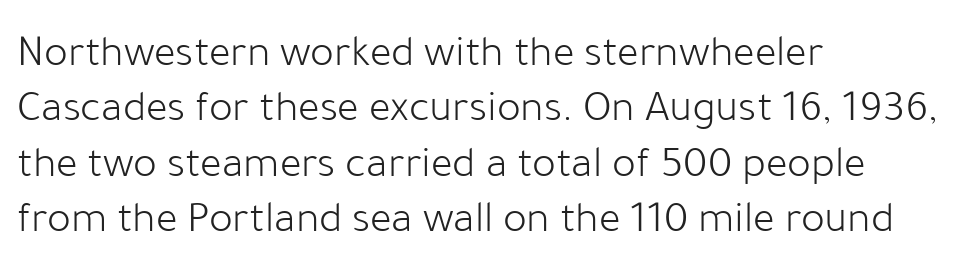
Q: Is the text bold? A: No.
Q: Is the text italic (slanted)? A: No, it is upright.
Q: Is the typeface a serif or a sans-serif typeface? A: Sans-serif.
Q: Is the text underlined? A: No.
Q: How is the paragraph aligned? A: Left-aligned.
Q: Is the spacing between letters normal or unusually wide? A: Normal.
Q: Width (condensed, normal, or wide)? A: Normal.
Q: Stroke contrast? A: Low.
Q: x-height? A: Medium.
Q: Monospaced? A: No.
